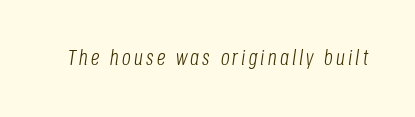
Q: Is the text bold? A: No.
Q: Is the text italic (slanted)? A: Yes, it leans right by about 8 degrees.
Q: Is the text underlined? A: No.
